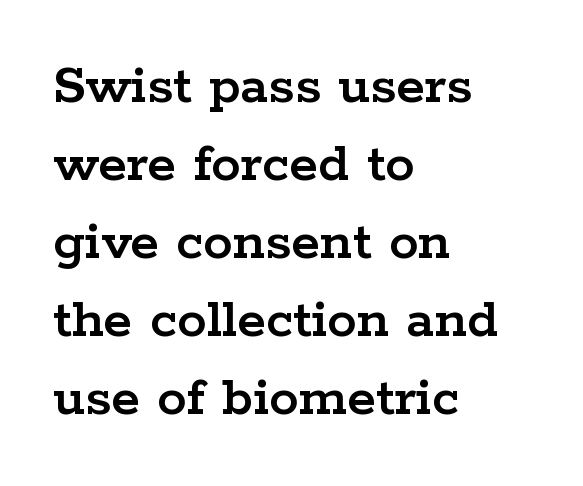
The image shows 59 px wide serif type, upright; set left-aligned, normal line spacing (1.32x), normal letter spacing, not underlined; low stroke contrast and a medium x-height.
